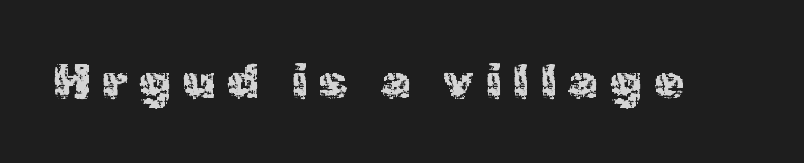
The image shows 48 px sans-serif type, upright; set unusually wide letter spacing (+0.25 em), not underlined; a medium x-height.
